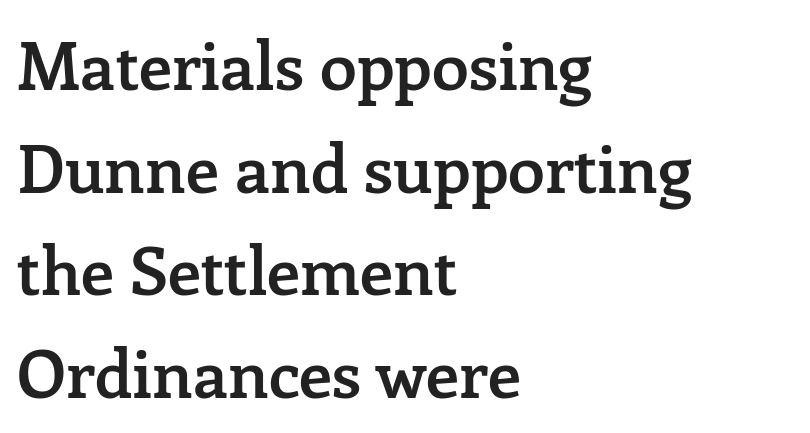
{"serif": "yes", "italic": "no", "bold": "semi", "weight": "semibold", "width": "normal", "stroke_contrast": "low", "x_height": "medium", "monospaced": "no", "underline": "no", "align": "left", "line_spacing": "normal", "line_spacing_ratio": 1.53, "letter_spacing": "normal", "letter_spacing_em": 0.0, "glyph_px": 67}
